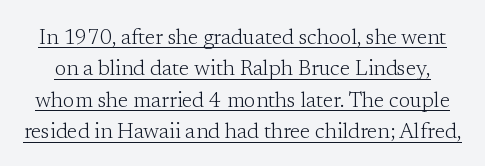
The image shows 21 px text type, upright; set normal line spacing (1.5x), normal letter spacing, underlined.
